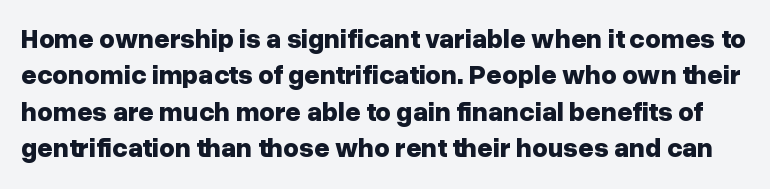
The image shows 27 px bold type, upright; set normal line spacing (1.35x), normal letter spacing, not underlined.
